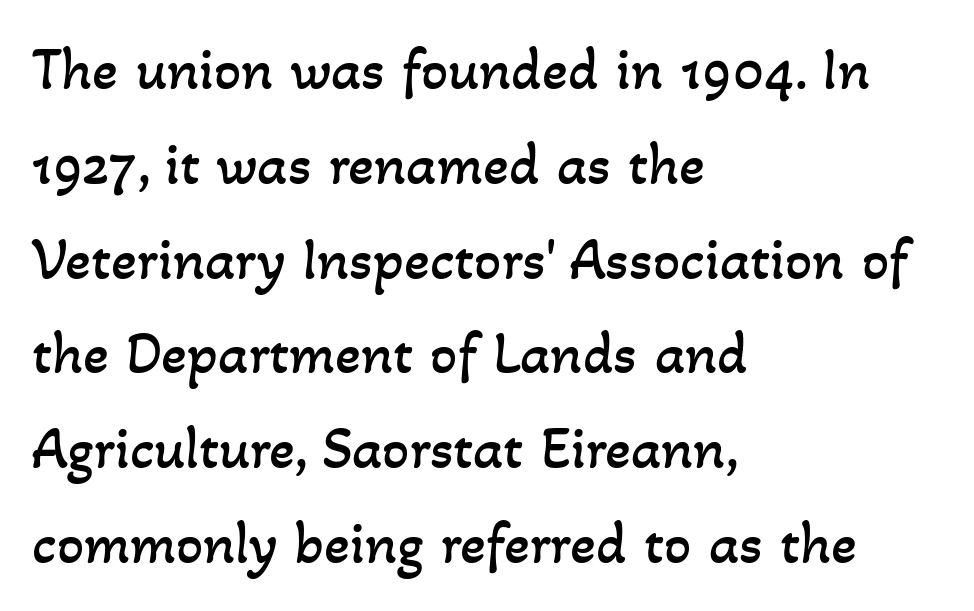
Q: Is the text bold? A: No.
Q: Is the text underlined? A: No.
Q: How is the paragraph aligned? A: Left-aligned.
Q: Is the spacing between letters normal or unusually wide? A: Normal.
Q: Is the spacing between lines tight, normal or loose? A: Normal.
Q: Width (condensed, normal, or wide)? A: Normal.
Q: Stroke contrast? A: Low.
Q: x-height? A: Small.
Q: Monospaced? A: No.
